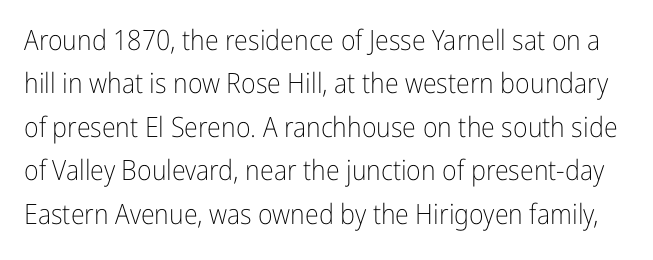
Q: Is the text bold? A: No.
Q: Is the text italic (slanted)? A: No, it is upright.
Q: Is the typeface a serif or a sans-serif typeface? A: Sans-serif.
Q: Is the text underlined? A: No.
Q: Is the spacing between letters normal or unusually wide? A: Normal.
Q: Is the spacing between lines tight, normal or loose? A: Normal.
Q: Width (condensed, normal, or wide)? A: Condensed.
Q: Stroke contrast? A: Low.
Q: x-height? A: Medium.
Q: Monospaced? A: No.
